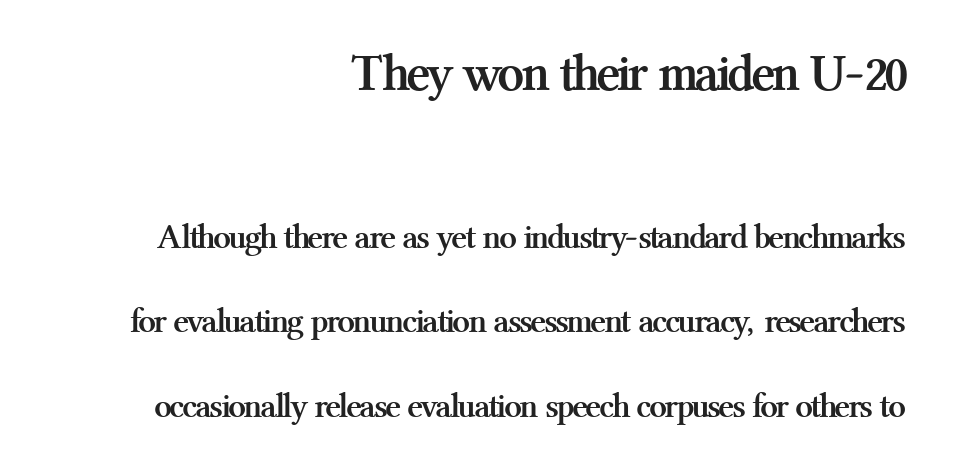
Q: Is the text bold? A: Yes.
Q: Is the text italic (slanted)? A: No, it is upright.
Q: Is the typeface a serif or a sans-serif typeface? A: Serif.
Q: Is the text underlined? A: No.
Q: How is the paragraph aligned? A: Right-aligned.
Q: Is the spacing between letters normal or unusually wide? A: Normal.
Q: Is the spacing between lines tight, normal or loose? A: Loose.
Q: Which block of text is set in a larger size, the first (top) or the second (bottom)? A: The first (top) one.
Q: Width (condensed, normal, or wide)? A: Normal.
Q: Stroke contrast? A: Medium.
Q: x-height? A: Medium.
Q: Monospaced? A: No.
